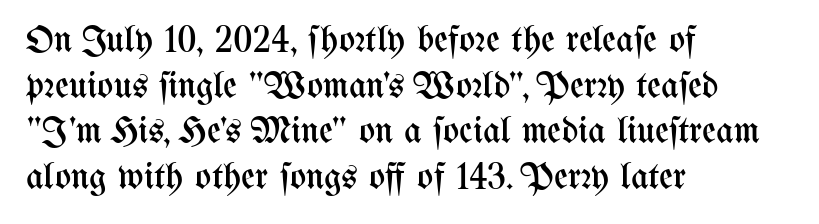
{"italic": "no", "bold": "no", "weight": "regular", "width": "condensed", "stroke_contrast": "medium", "x_height": "medium", "monospaced": "no", "underline": "no", "align": "left", "line_spacing_ratio": 1.2, "letter_spacing": "normal", "letter_spacing_em": 0.0, "glyph_px": 38}
